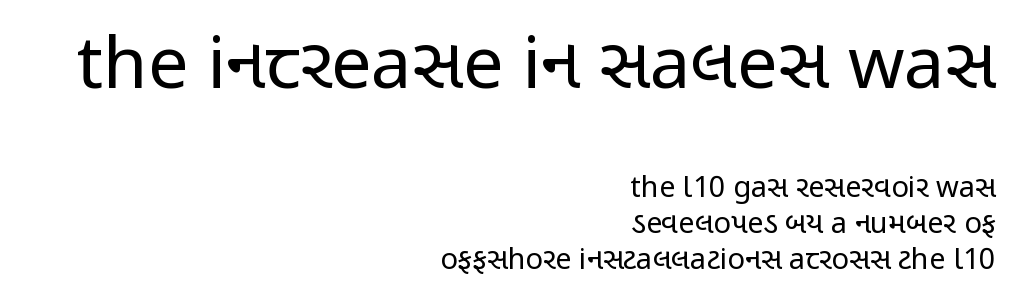
The image shows 72 px regular-weight, condensed sans-serif type, upright; set right-aligned, normal line spacing (1.25x), normal letter spacing, not underlined; the first (top) block is 2.48x larger; low stroke contrast and a medium x-height.
